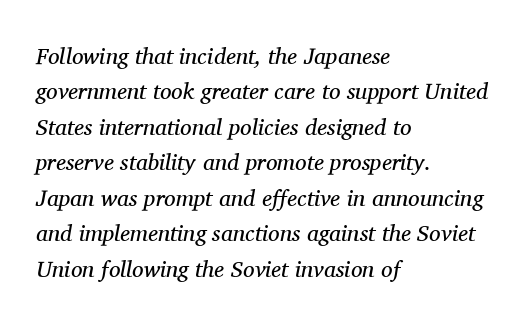
Q: Is the text bold? A: No.
Q: Is the text italic (slanted)? A: Yes, it leans right by about 11 degrees.
Q: Is the text underlined? A: No.
Q: How is the paragraph aligned? A: Left-aligned.
Q: Is the spacing between letters normal or unusually wide? A: Normal.
Q: Is the spacing between lines tight, normal or loose? A: Normal.
